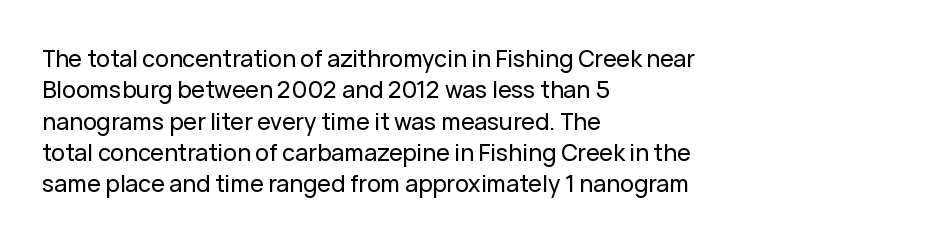
{"italic": "no", "underline": "no", "align": "left", "line_spacing": "normal", "line_spacing_ratio": 1.36, "letter_spacing": "normal", "letter_spacing_em": 0.0, "glyph_px": 23}
